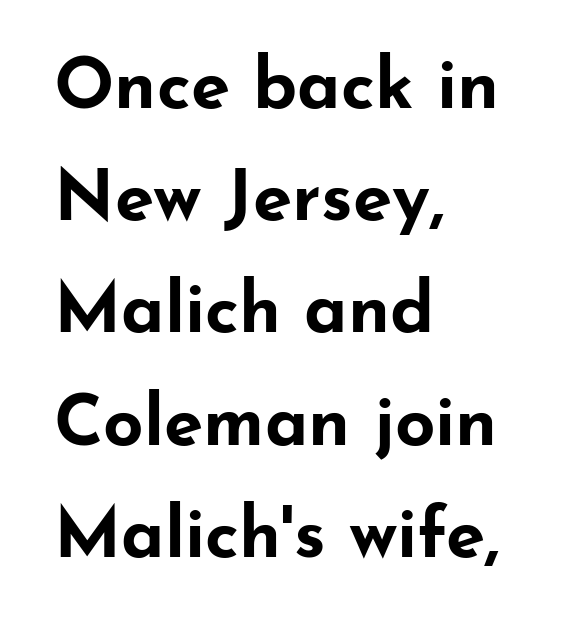
The image shows 71 px bold, wide sans-serif type, upright; set left-aligned, normal line spacing (1.58x), normal letter spacing, not underlined; low stroke contrast and a small x-height.
